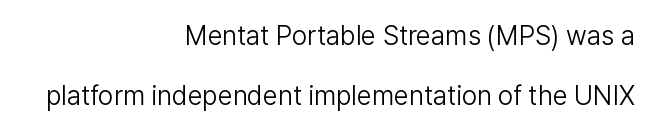
The image shows 27 px text type, upright; set right-aligned, loose line spacing (2.22x), normal letter spacing, not underlined.
